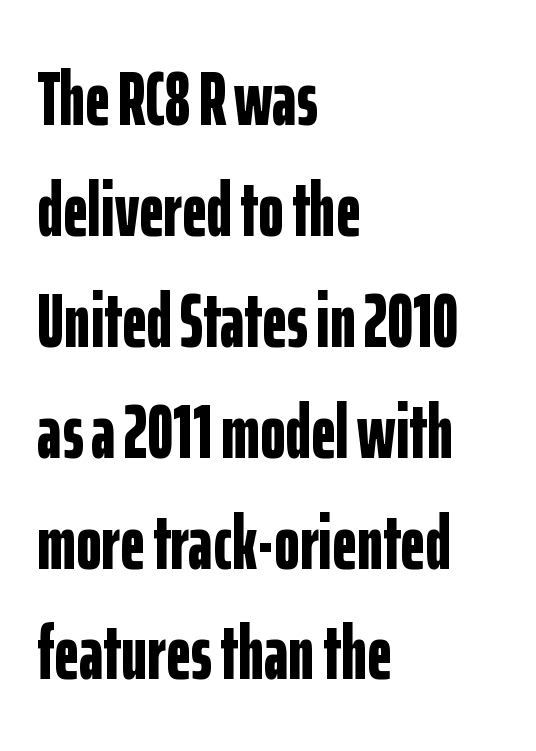
The image shows 77 px bold, condensed sans-serif type, upright; set left-aligned, normal line spacing (1.44x), normal letter spacing, not underlined; low stroke contrast and a medium x-height.
